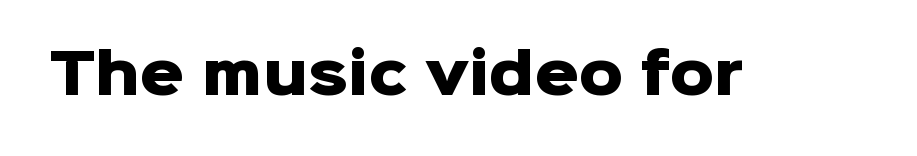
Q: Is the text bold? A: Yes.
Q: Is the text italic (slanted)? A: No, it is upright.
Q: Is the typeface a serif or a sans-serif typeface? A: Sans-serif.
Q: Is the text underlined? A: No.
Q: Is the spacing between letters normal or unusually wide? A: Normal.
Q: Width (condensed, normal, or wide)? A: Normal.
Q: Stroke contrast? A: Low.
Q: x-height? A: Medium.
Q: Monospaced? A: No.
